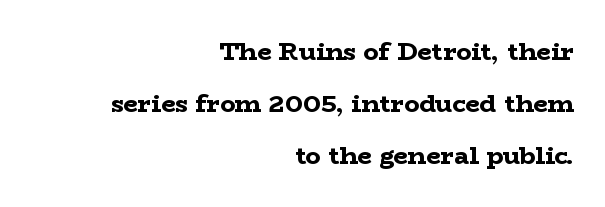
Q: Is the text bold? A: Yes.
Q: Is the text italic (slanted)? A: No, it is upright.
Q: Is the text underlined? A: No.
Q: How is the paragraph aligned? A: Right-aligned.
Q: Is the spacing between letters normal or unusually wide? A: Normal.
Q: Is the spacing between lines tight, normal or loose? A: Loose.
